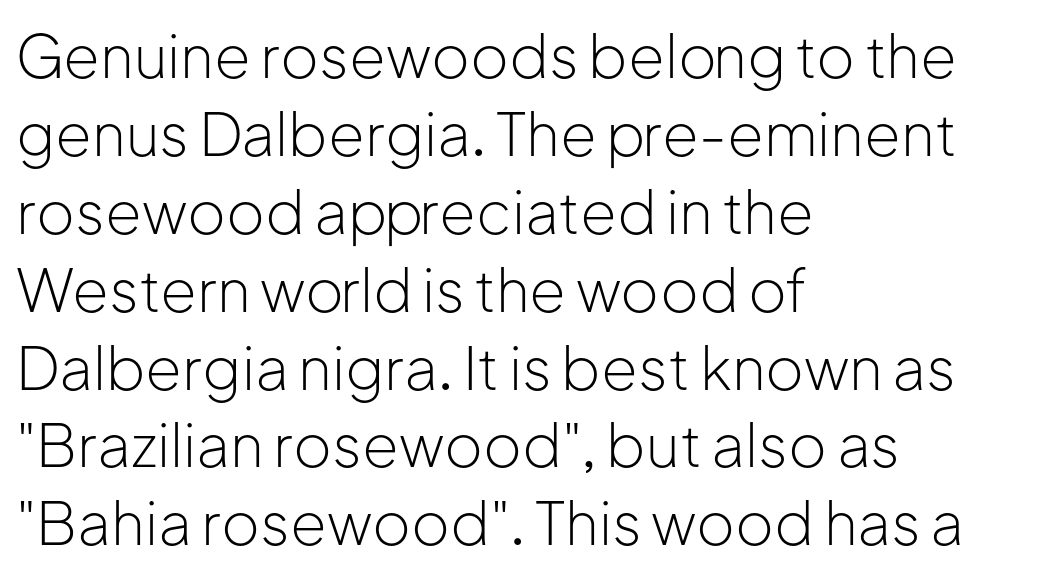
The image shows 59 px light sans-serif type, upright; set left-aligned, normal line spacing (1.32x), normal letter spacing, not underlined; low stroke contrast and a medium x-height.
